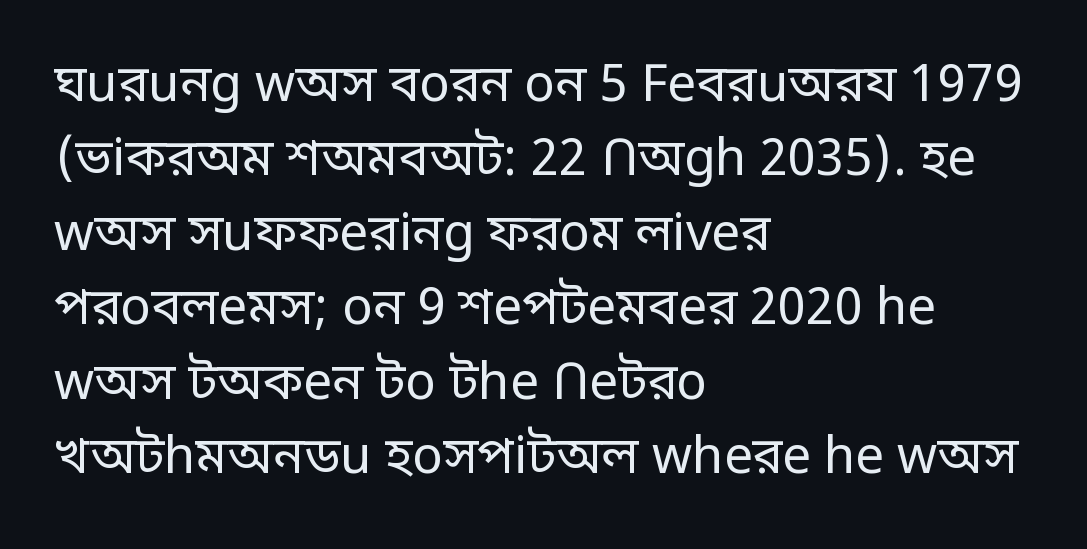
Rendered with straight, roman letterforms. Ink coverage per letter is moderate at most. Each letter keeps its own natural width here, so spacing adapts to shape. Leftover space on each line is placed entirely after the last word. A typesetter would call this zero additional tracking. The block of text has a typical density, with ordinary space between rows.
